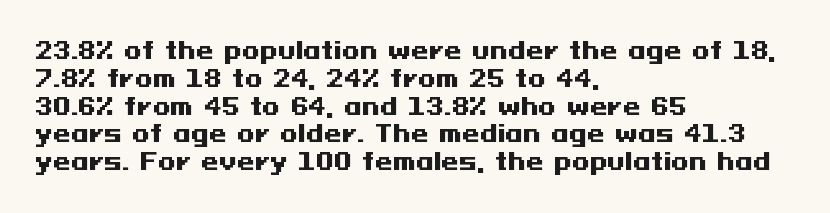
{"italic": "no", "bold": "yes", "underline": "no", "align": "left", "line_spacing_ratio": 1.21, "letter_spacing": "normal", "letter_spacing_em": 0.0, "glyph_px": 23}
